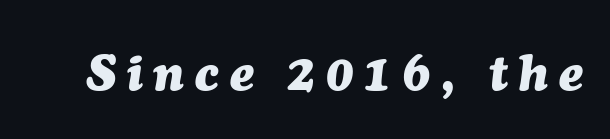
The image shows 50 px heavy type, italic (leaning right); set unusually wide letter spacing (+0.22 em), not underlined; medium stroke contrast and a medium x-height.
